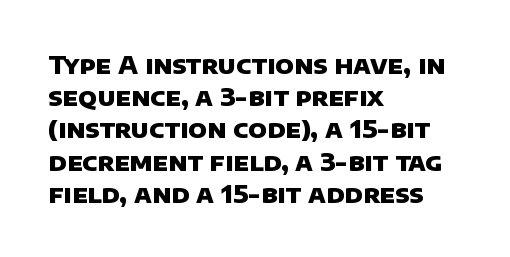
The image shows 25 px bold type; set left-aligned, normal line spacing (1.29x), normal letter spacing, not underlined.
